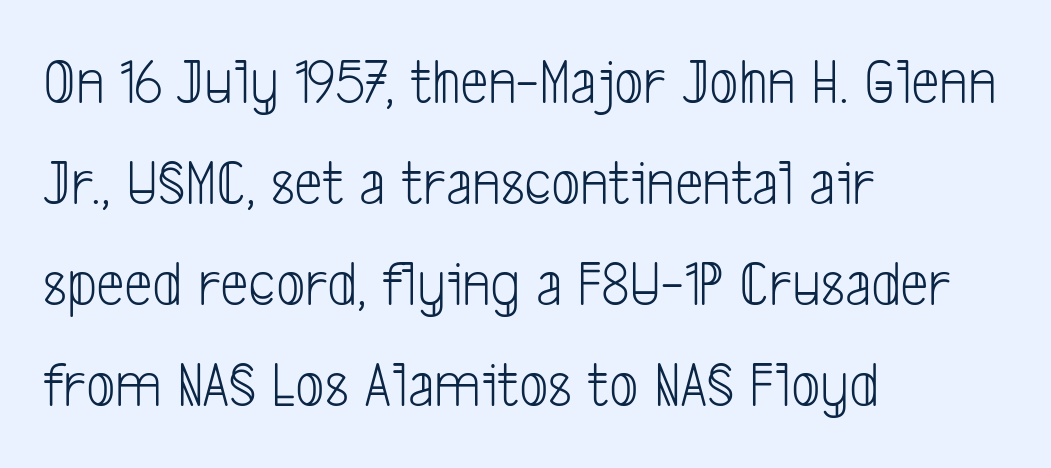
Q: Is the text bold? A: No.
Q: Is the typeface a serif or a sans-serif typeface? A: Sans-serif.
Q: Is the text underlined? A: No.
Q: How is the paragraph aligned? A: Left-aligned.
Q: Is the spacing between letters normal or unusually wide? A: Normal.
Q: Is the spacing between lines tight, normal or loose? A: Normal.
Q: Width (condensed, normal, or wide)? A: Condensed.
Q: Stroke contrast? A: Low.
Q: x-height? A: Medium.
Q: Monospaced? A: No.
